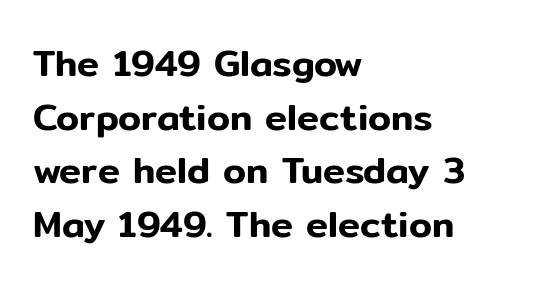
Q: Is the text italic (slanted)? A: No, it is upright.
Q: Is the typeface a serif or a sans-serif typeface? A: Sans-serif.
Q: Is the text underlined? A: No.
Q: How is the paragraph aligned? A: Left-aligned.
Q: Is the spacing between letters normal or unusually wide? A: Normal.
Q: Is the spacing between lines tight, normal or loose? A: Normal.
Q: Width (condensed, normal, or wide)? A: Normal.
Q: Stroke contrast? A: Low.
Q: x-height? A: Medium.
Q: Monospaced? A: No.
